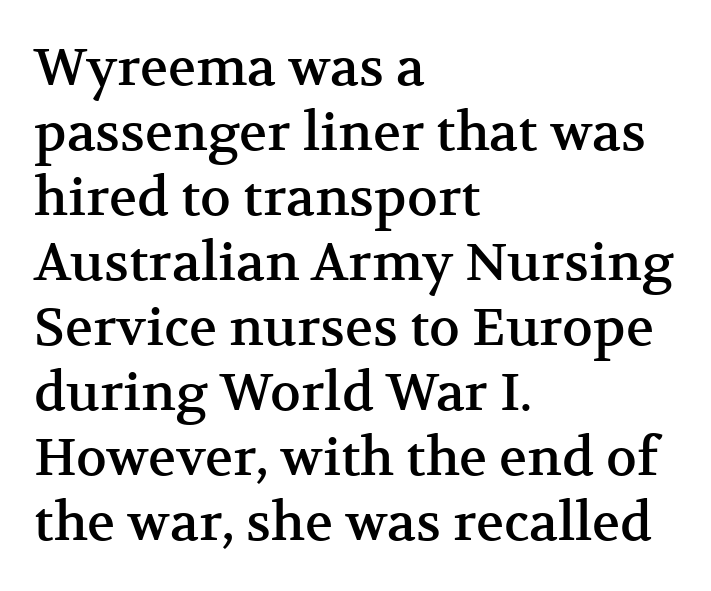
The image shows 52 px serif type, upright; set left-aligned, normal line spacing (1.25x), normal letter spacing, not underlined; medium stroke contrast and a medium x-height.
